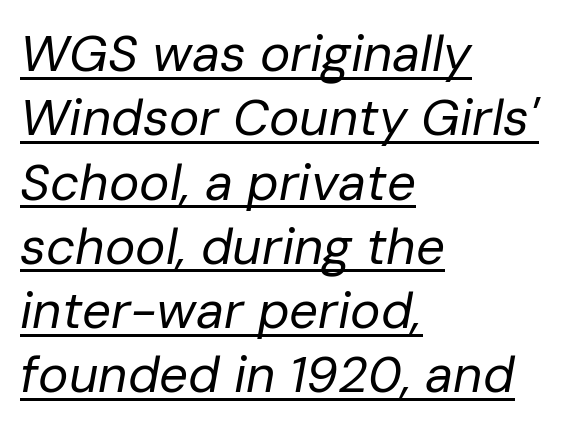
This reads as an unemphasized weight, regular at the heaviest. The paragraph shown leans on its left margin. The glyphs look as if they've been sheared to an angle. The passage shown stacks its lines at a standard gap. Inter-character spacing is left at the font's built-in metrics.
